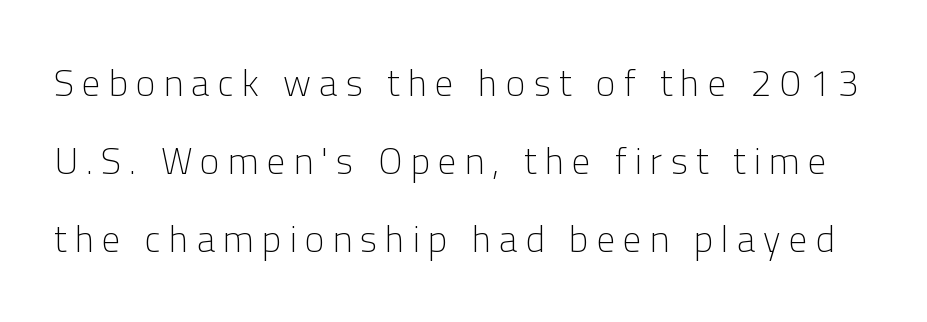
The rendering uses a large line-height, opening up the rows. The passage shown is typed in a proportional face where columns would drift. Posture: straight, roman, zero tilt. Caption: expanded tracking, letters set apart. Just letters on the line, the space beneath them empty. The typesetting does not lean heavy: it is not bold.
